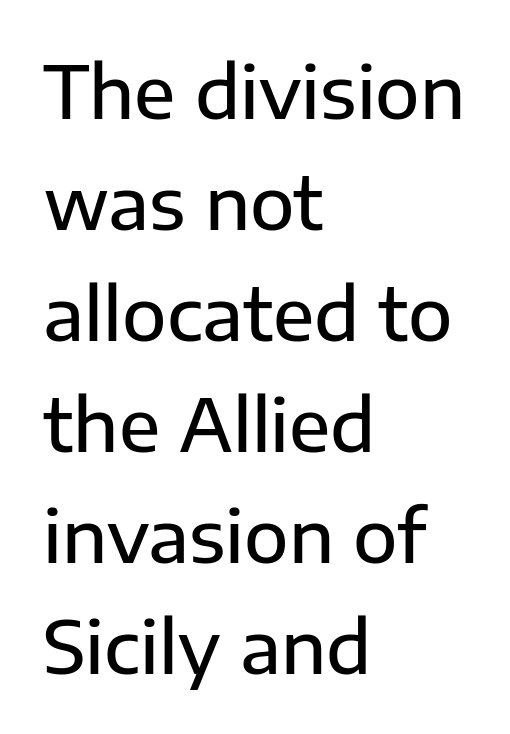
Q: Is the text italic (slanted)? A: No, it is upright.
Q: Is the typeface a serif or a sans-serif typeface? A: Sans-serif.
Q: Is the text underlined? A: No.
Q: How is the paragraph aligned? A: Left-aligned.
Q: Is the spacing between letters normal or unusually wide? A: Normal.
Q: Is the spacing between lines tight, normal or loose? A: Normal.
Q: Width (condensed, normal, or wide)? A: Normal.
Q: Stroke contrast? A: Low.
Q: x-height? A: Medium.
Q: Monospaced? A: No.
